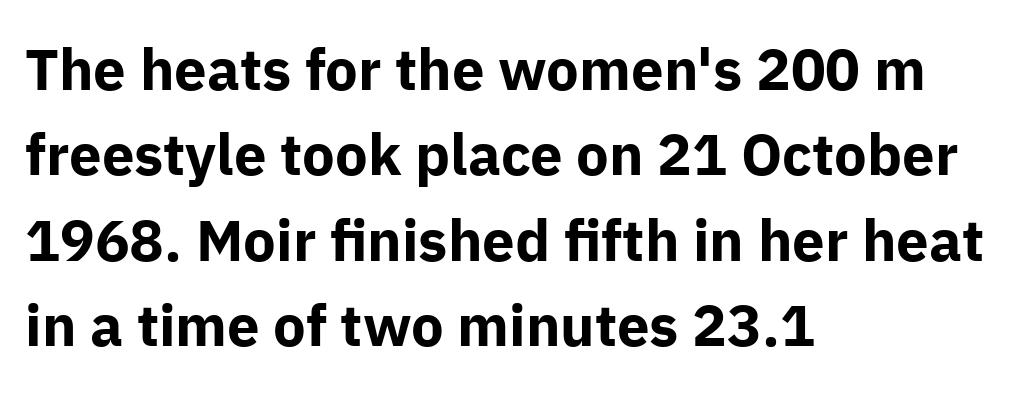
{"serif": "no", "italic": "no", "bold": "yes", "weight": "bold", "width": "normal", "stroke_contrast": "low", "x_height": "medium", "monospaced": "no", "underline": "no", "align": "left", "line_spacing": "normal", "line_spacing_ratio": 1.47, "letter_spacing": "normal", "letter_spacing_em": 0.0, "glyph_px": 58}
